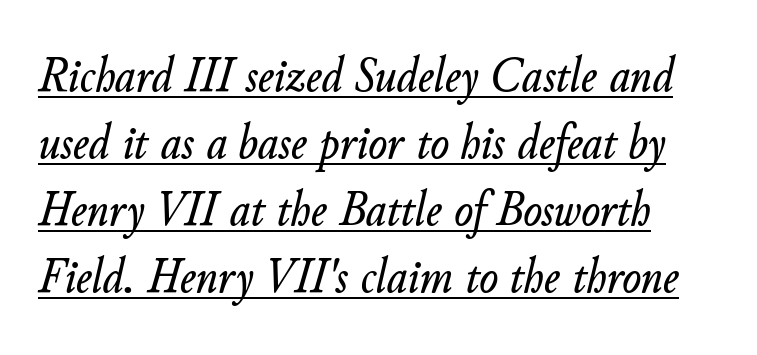
{"italic": "yes", "lean": "right", "slant_degrees": 11, "width": "normal", "stroke_contrast": "low", "x_height": "small", "monospaced": "no", "underline": "yes", "align": "left", "line_spacing": "normal", "line_spacing_ratio": 1.34, "letter_spacing": "normal", "letter_spacing_em": 0.0, "glyph_px": 50}
